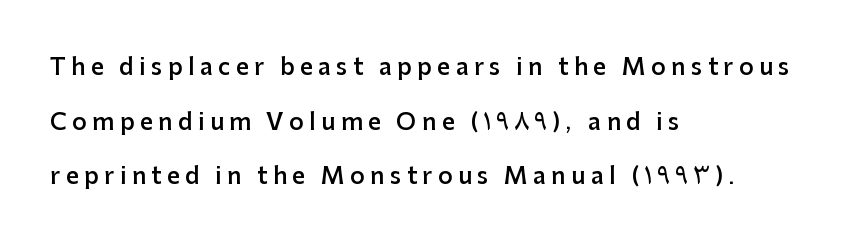
Alignment: flush left. The font's upright variant was chosen for this text. The rendering inserts visible extra space after every character. Notice the strokes are somewhat thickened but not fully heavy: this is a semibold. Compared with typical paragraphs, the rows here are farther apart.
